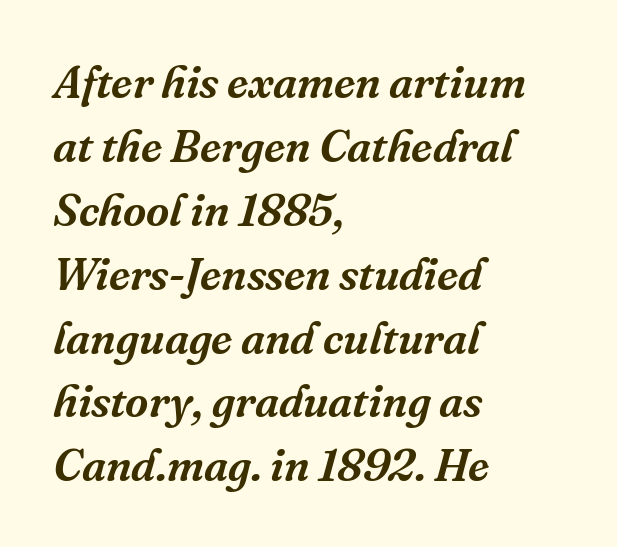
{"serif": "yes", "italic": "yes", "lean": "right", "slant_degrees": 16, "width": "normal", "stroke_contrast": "medium", "x_height": "medium", "monospaced": "no", "underline": "no", "align": "left", "line_spacing": "normal", "line_spacing_ratio": 1.42, "letter_spacing": "normal", "letter_spacing_em": 0.0, "glyph_px": 45}
